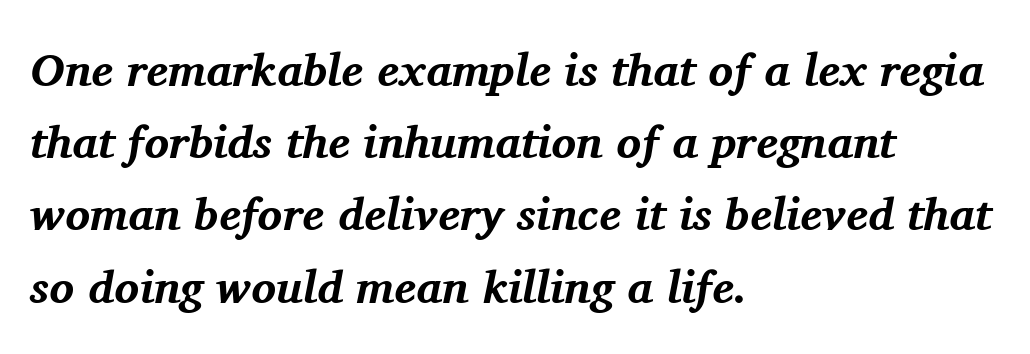
{"serif": "yes", "italic": "yes", "lean": "right", "slant_degrees": 11, "bold": "yes", "weight": "bold", "width": "normal", "stroke_contrast": "medium", "x_height": "medium", "monospaced": "no", "underline": "no", "align": "left", "line_spacing": "normal", "line_spacing_ratio": 1.57, "letter_spacing": "normal", "letter_spacing_em": 0.0, "glyph_px": 46}
